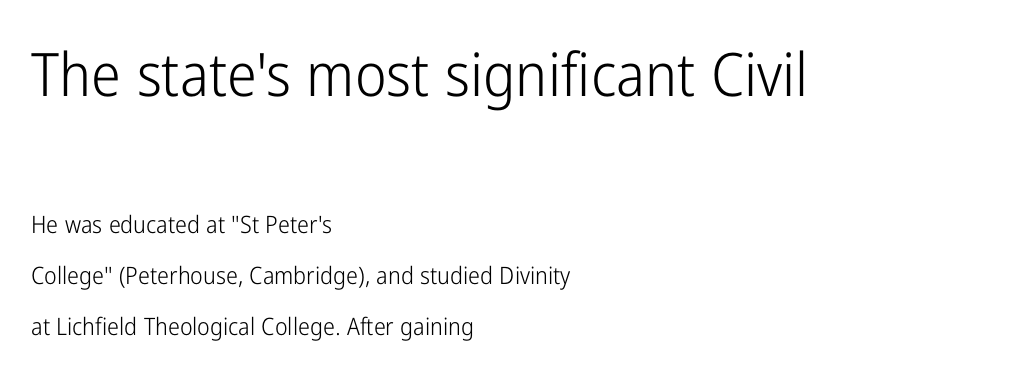
Q: Is the text bold? A: No.
Q: Is the text italic (slanted)? A: No, it is upright.
Q: Is the typeface a serif or a sans-serif typeface? A: Sans-serif.
Q: Is the text underlined? A: No.
Q: How is the paragraph aligned? A: Left-aligned.
Q: Is the spacing between letters normal or unusually wide? A: Normal.
Q: Is the spacing between lines tight, normal or loose? A: Loose.
Q: Which block of text is set in a larger size, the first (top) or the second (bottom)? A: The first (top) one.
Q: Width (condensed, normal, or wide)? A: Condensed.
Q: Stroke contrast? A: Low.
Q: x-height? A: Medium.
Q: Monospaced? A: No.
